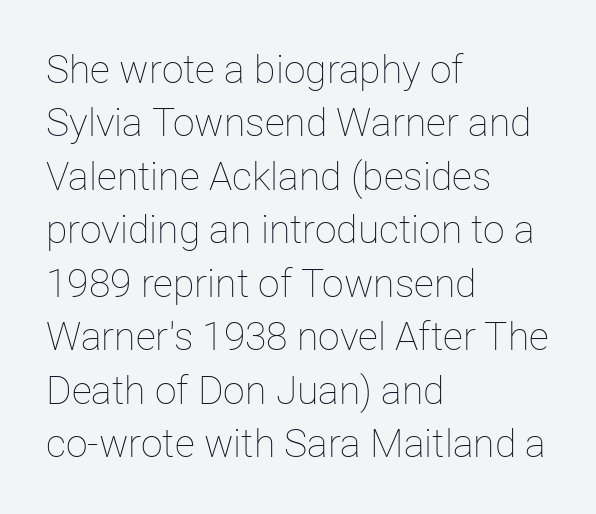
The image shows 39 px thin type, upright; set left-aligned, normal line spacing (1.37x), normal letter spacing, not underlined; low stroke contrast and a medium x-height.
